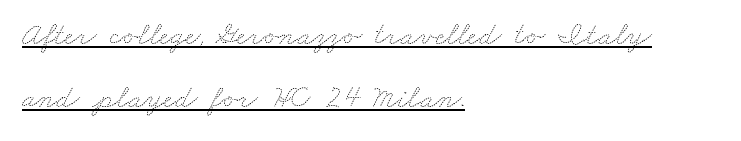
Q: Is the text bold? A: No.
Q: Is the text underlined? A: Yes.
Q: How is the paragraph aligned? A: Left-aligned.
Q: Is the spacing between letters normal or unusually wide? A: Normal.
Q: Is the spacing between lines tight, normal or loose? A: Loose.
Q: Width (condensed, normal, or wide)? A: Wide.
Q: Stroke contrast? A: Medium.
Q: x-height? A: Small.
Q: Monospaced? A: No.
